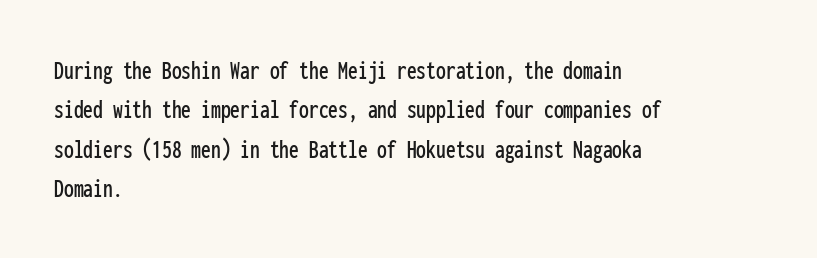
Q: Is the text italic (slanted)? A: No, it is upright.
Q: Is the typeface a serif or a sans-serif typeface? A: Sans-serif.
Q: Is the text underlined? A: No.
Q: How is the paragraph aligned? A: Left-aligned.
Q: Is the spacing between letters normal or unusually wide? A: Normal.
Q: Is the spacing between lines tight, normal or loose? A: Normal.
Q: Width (condensed, normal, or wide)? A: Condensed.
Q: Stroke contrast? A: Low.
Q: x-height? A: Medium.
Q: Monospaced? A: Yes.
